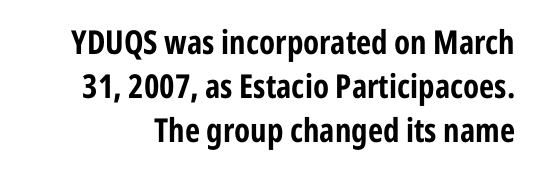
{"serif": "no", "italic": "no", "bold": "yes", "weight": "bold", "width": "condensed", "stroke_contrast": "low", "x_height": "medium", "monospaced": "no", "underline": "no", "line_spacing": "normal", "line_spacing_ratio": 1.34, "letter_spacing": "normal", "letter_spacing_em": 0.0, "glyph_px": 33}
